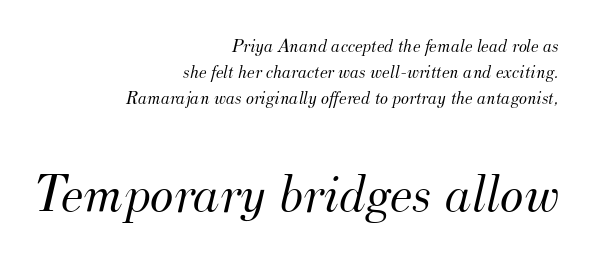
These glyphs show unthickened strokes, regular width or finer. The later block is typeset at a bigger size than the earlier block. The letterforms sit shoulder to shoulder at normal distance. Classification — serif. Reading down the column, the eye jumps a familiar distance to each next line.
